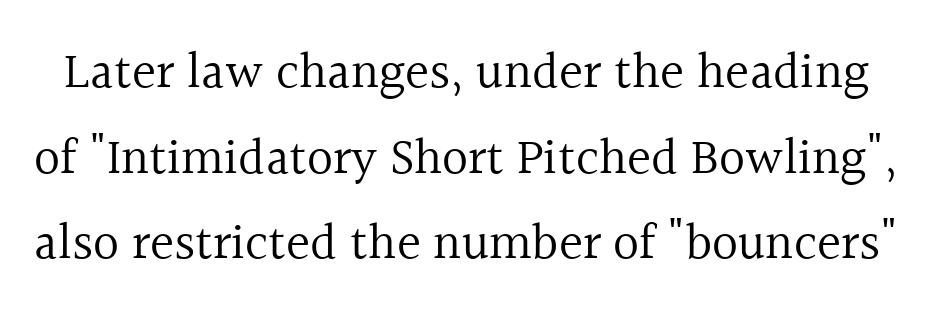
Q: Is the text bold? A: No.
Q: Is the text italic (slanted)? A: No, it is upright.
Q: Is the typeface a serif or a sans-serif typeface? A: Serif.
Q: Is the text underlined? A: No.
Q: Is the spacing between letters normal or unusually wide? A: Normal.
Q: Is the spacing between lines tight, normal or loose? A: Normal.
Q: Width (condensed, normal, or wide)? A: Normal.
Q: x-height? A: Medium.
Q: Monospaced? A: No.
